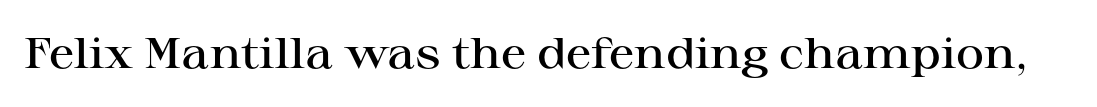
Q: Is the text bold? A: Semi-bold.
Q: Is the text italic (slanted)? A: No, it is upright.
Q: Is the typeface a serif or a sans-serif typeface? A: Serif.
Q: Is the text underlined? A: No.
Q: Is the spacing between letters normal or unusually wide? A: Normal.
Q: Width (condensed, normal, or wide)? A: Wide.
Q: Stroke contrast? A: High.
Q: x-height? A: Medium.
Q: Monospaced? A: No.
